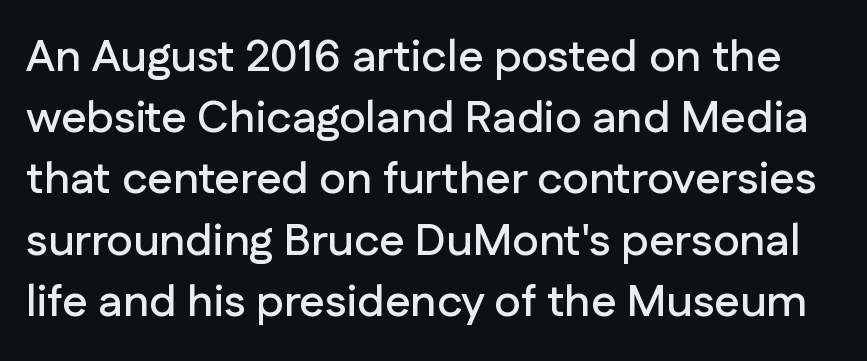
{"serif": "no", "italic": "no", "width": "normal", "stroke_contrast": "low", "x_height": "medium", "monospaced": "no", "underline": "no", "line_spacing": "normal", "line_spacing_ratio": 1.36, "letter_spacing": "normal", "letter_spacing_em": 0.0, "glyph_px": 45}
